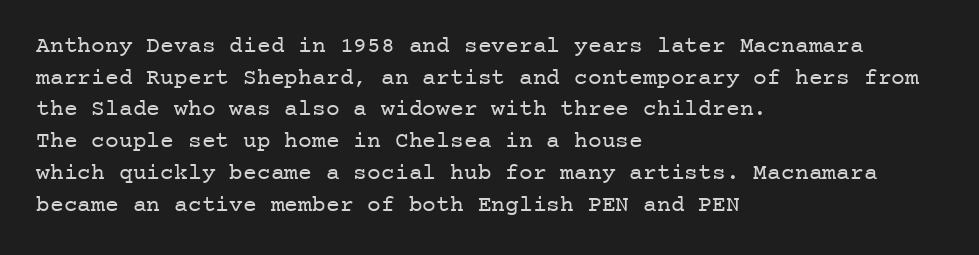
Q: Is the text bold? A: No.
Q: Is the text italic (slanted)? A: No, it is upright.
Q: Is the text underlined? A: No.
Q: How is the paragraph aligned? A: Left-aligned.
Q: Is the spacing between letters normal or unusually wide? A: Normal.
Q: Is the spacing between lines tight, normal or loose? A: Normal.
